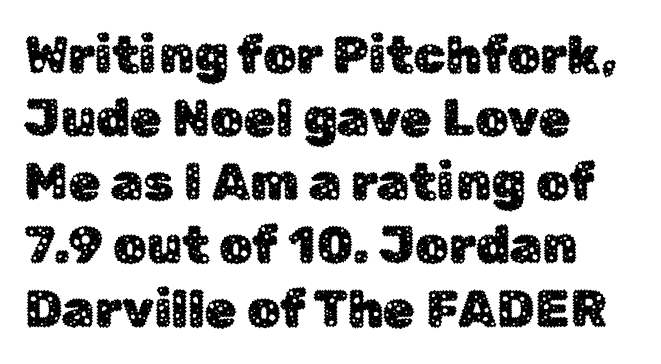
Q: Is the text italic (slanted)? A: No, it is upright.
Q: Is the typeface a serif or a sans-serif typeface? A: Sans-serif.
Q: Is the text underlined? A: No.
Q: How is the paragraph aligned? A: Left-aligned.
Q: Is the spacing between letters normal or unusually wide? A: Normal.
Q: Width (condensed, normal, or wide)? A: Normal.
Q: Stroke contrast? A: Low.
Q: x-height? A: Medium.
Q: Monospaced? A: No.
